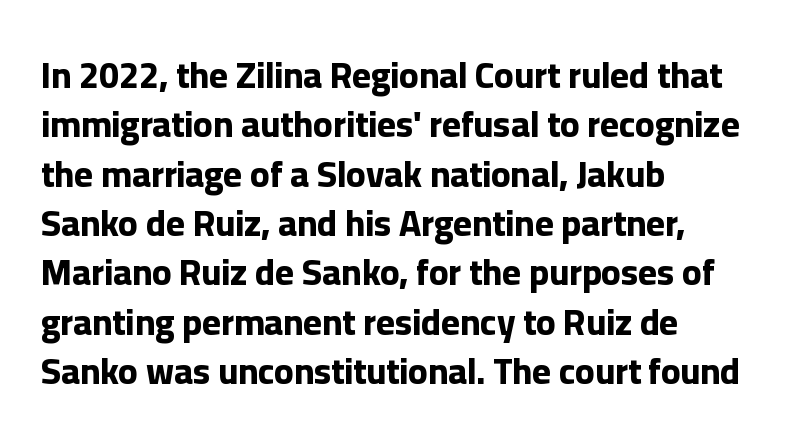
{"serif": "no", "italic": "no", "bold": "yes", "weight": "bold", "width": "normal", "stroke_contrast": "low", "x_height": "medium", "monospaced": "no", "underline": "no", "align": "left", "line_spacing": "normal", "line_spacing_ratio": 1.37, "letter_spacing": "normal", "letter_spacing_em": 0.0, "glyph_px": 36}
